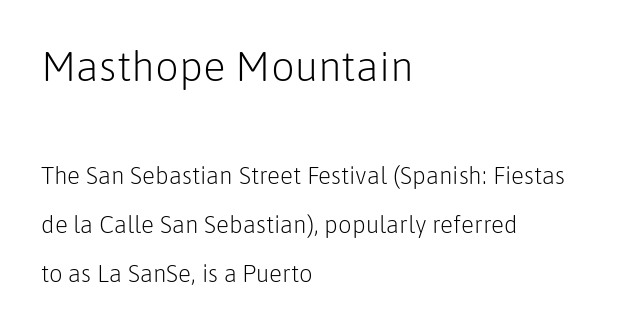
The image shows 42 px light sans-serif type, upright; set left-aligned, loose line spacing (2.05x), normal letter spacing, not underlined; the first (top) block is 1.75x larger; low stroke contrast and a medium x-height.
